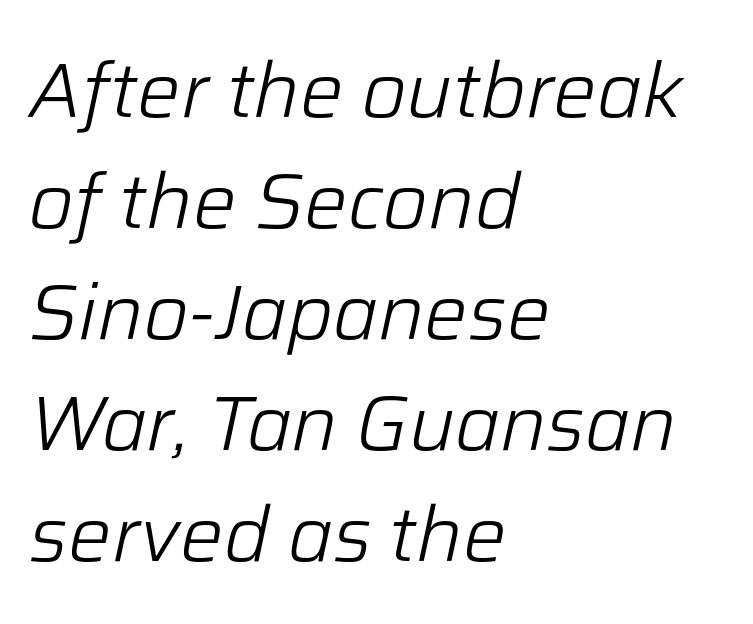
The image shows 77 px light type, italic (leaning right); set left-aligned, normal line spacing (1.44x), normal letter spacing, not underlined; low stroke contrast and a medium x-height.
